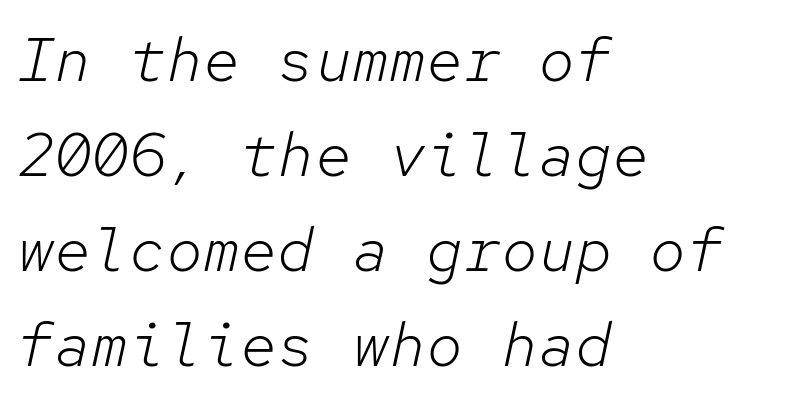
Q: Is the text bold? A: No.
Q: Is the text italic (slanted)? A: Yes, it leans right by about 12 degrees.
Q: Is the text underlined? A: No.
Q: How is the paragraph aligned? A: Left-aligned.
Q: Is the spacing between letters normal or unusually wide? A: Normal.
Q: Is the spacing between lines tight, normal or loose? A: Normal.
Q: Width (condensed, normal, or wide)? A: Normal.
Q: Stroke contrast? A: Low.
Q: x-height? A: Medium.
Q: Monospaced? A: Yes.
